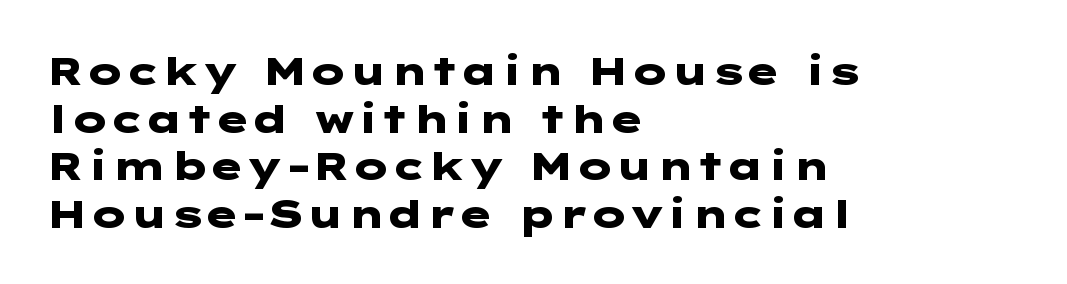
{"serif": "no", "italic": "no", "bold": "yes", "weight": "heavy", "width": "wide", "stroke_contrast": "low", "x_height": "medium", "underline": "no", "align": "left", "line_spacing_ratio": 1.22, "letter_spacing": "normal", "letter_spacing_em": 0.0, "glyph_px": 39}
